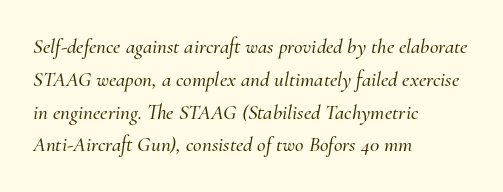
The image shows 21 px text type, italic (leaning right); set left-aligned, normal line spacing (1.56x), normal letter spacing, not underlined.
